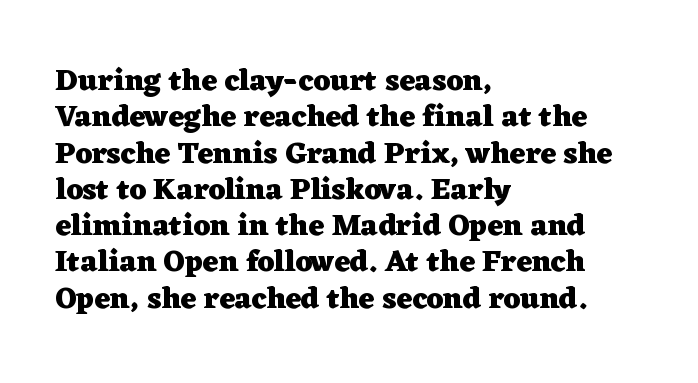
{"serif": "yes", "italic": "no", "bold": "yes", "weight": "heavy", "width": "wide", "stroke_contrast": "low", "x_height": "medium", "monospaced": "no", "underline": "no", "align": "left", "line_spacing_ratio": 1.21, "letter_spacing": "normal", "letter_spacing_em": 0.0, "glyph_px": 30}
